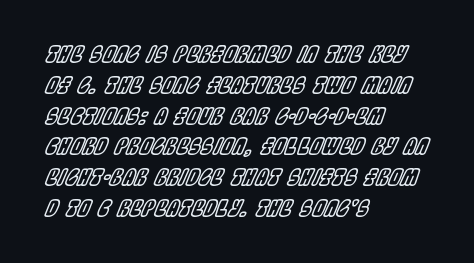
Q: Is the text italic (slanted)? A: Yes, it leans right by about 22 degrees.
Q: Is the text underlined? A: No.
Q: How is the paragraph aligned? A: Left-aligned.
Q: Is the spacing between letters normal or unusually wide? A: Normal.
Q: Is the spacing between lines tight, normal or loose? A: Normal.
